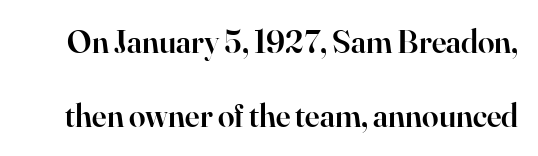
Vertical strokes here are truly vertical. You could not count columns in this text — the font is proportionally spaced. Regarding serifs, this sample has them. Compared with typical paragraphs, the rows here are farther apart.
